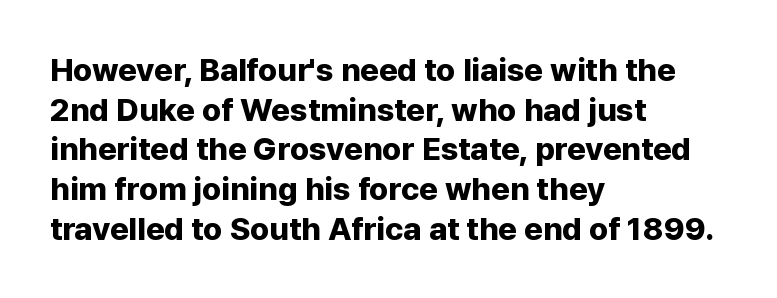
The rendering keeps characters at their native spacing. The characters display no serif detailing; their extremities are plain. The paragraph shown leans on its left margin. The font's upright variant was chosen for this text. Every letter is thick-stroked: bold, no question. Character widths vary here, with narrow letters taking less room than wide ones.
